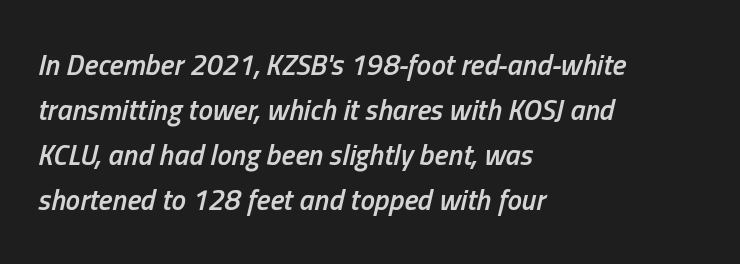
The image shows 29 px semibold, condensed type, italic (leaning right); set left-aligned, normal line spacing (1.55x), normal letter spacing, not underlined; low stroke contrast and a medium x-height.
